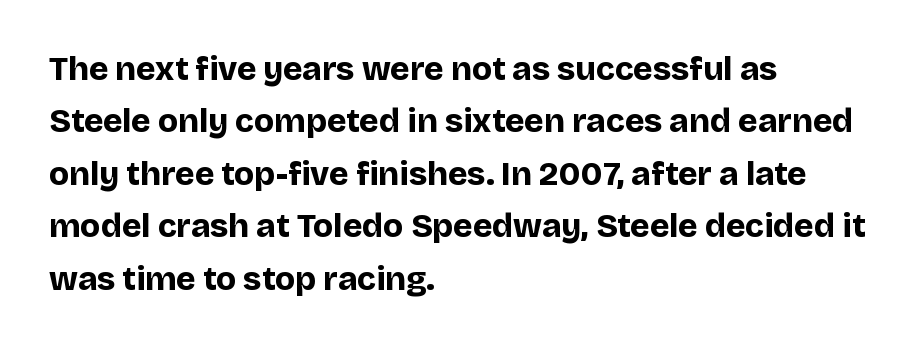
Q: Is the text bold? A: Yes.
Q: Is the text italic (slanted)? A: No, it is upright.
Q: Is the typeface a serif or a sans-serif typeface? A: Sans-serif.
Q: Is the text underlined? A: No.
Q: How is the paragraph aligned? A: Left-aligned.
Q: Is the spacing between letters normal or unusually wide? A: Normal.
Q: Is the spacing between lines tight, normal or loose? A: Normal.
Q: Width (condensed, normal, or wide)? A: Normal.
Q: Stroke contrast? A: Low.
Q: x-height? A: Large.
Q: Monospaced? A: No.
